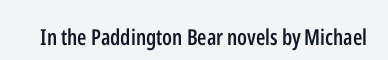
Q: Is the text bold? A: Semi-bold.
Q: Is the text italic (slanted)? A: No, it is upright.
Q: Is the text underlined? A: No.
Q: Is the spacing between letters normal or unusually wide? A: Normal.
